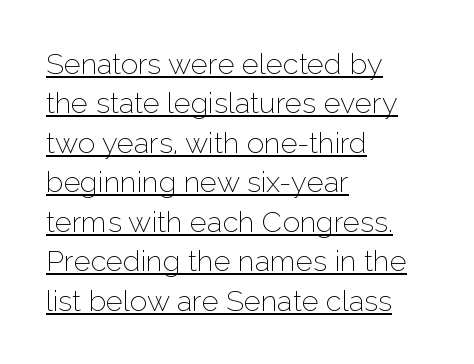
The image shows 29 px thin sans-serif type, upright; set left-aligned, normal line spacing (1.36x), normal letter spacing, underlined; low stroke contrast and a medium x-height.
